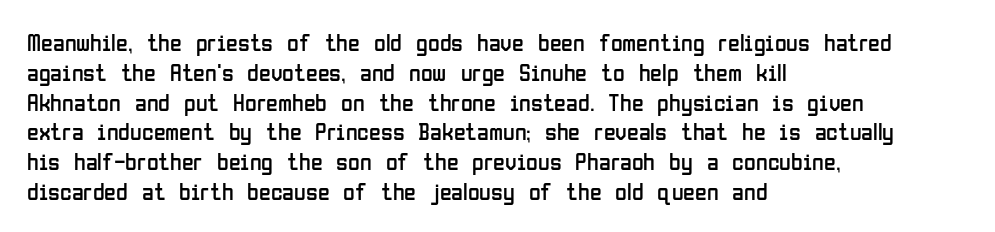
The image shows 24 px text type, upright; set left-aligned, line spacing 1.24x, normal letter spacing, not underlined.
